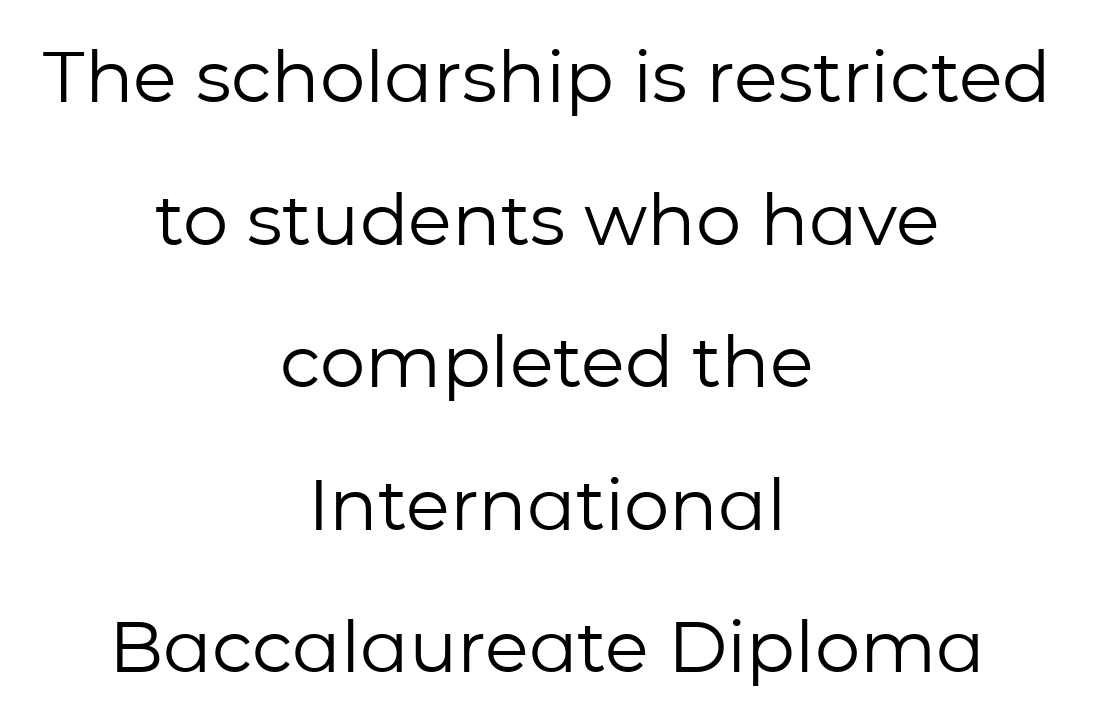
{"serif": "no", "italic": "no", "bold": "no", "weight": "regular", "width": "normal", "stroke_contrast": "low", "x_height": "medium", "monospaced": "no", "underline": "no", "align": "center", "line_spacing": "loose", "line_spacing_ratio": 1.98, "letter_spacing": "normal", "letter_spacing_em": 0.0, "glyph_px": 72}
